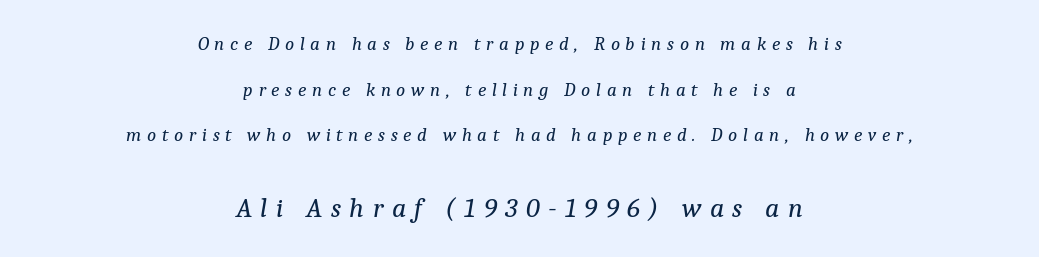
Each word looks stretched out because of the extra space between its letters. Each letter's strokes conclude with small projecting serifs. The composition opens small and finishes big. Heft: none added — not bold. The rag falls on both sides of this text block equally. Clear beneath every line of the passage.
